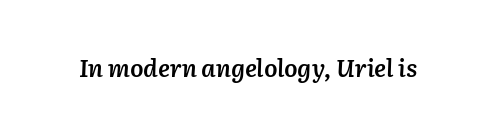
Q: Is the text bold? A: Semi-bold.
Q: Is the text italic (slanted)? A: Yes, it leans right by about 2 degrees.
Q: Is the text underlined? A: No.
Q: Is the spacing between letters normal or unusually wide? A: Normal.
